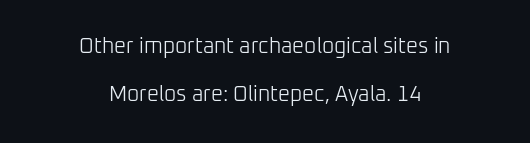
Ink coverage per letter is moderate at most. Only glyphs here, with clear space below each row. Upright lettering throughout. You could call the tracking neutral — neither tight nor loose. The paragraph shown floats in the horizontal middle. Line spacing here is loose.
